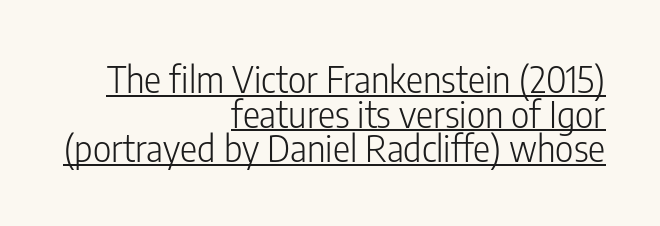
The image shows 36 px light, condensed sans-serif type, upright; set right-aligned, tight line spacing (0.96x), normal letter spacing, underlined; low stroke contrast and a medium x-height.
